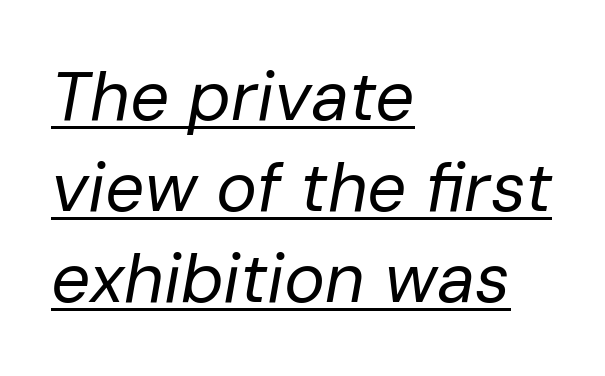
The image shows 69 px regular-weight type, italic (leaning right); set left-aligned, normal line spacing (1.32x), normal letter spacing, underlined; low stroke contrast and a medium x-height.
